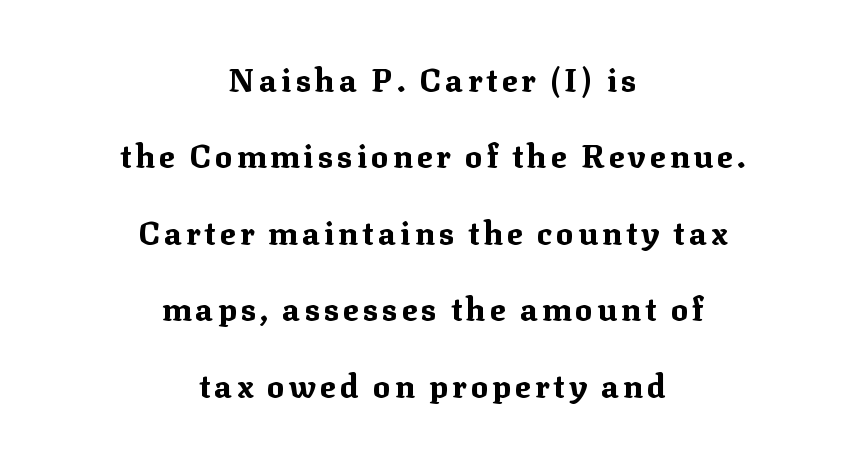
Q: Is the text bold? A: Yes.
Q: Is the text italic (slanted)? A: No, it is upright.
Q: Is the typeface a serif or a sans-serif typeface? A: Serif.
Q: Is the text underlined? A: No.
Q: How is the paragraph aligned? A: Centered.
Q: Is the spacing between lines tight, normal or loose? A: Loose.
Q: Width (condensed, normal, or wide)? A: Normal.
Q: Stroke contrast? A: Medium.
Q: x-height? A: Medium.
Q: Monospaced? A: No.
